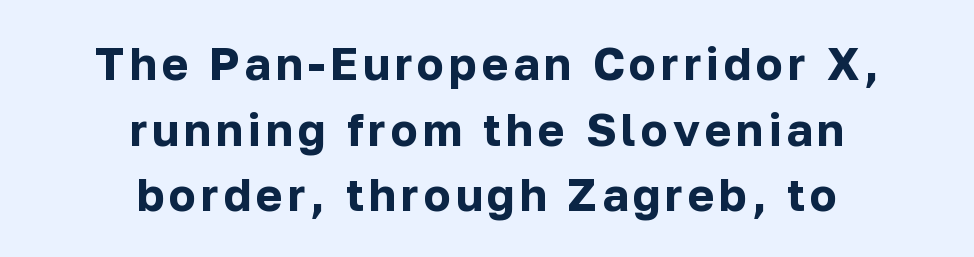
Q: Is the text bold? A: Yes.
Q: Is the text italic (slanted)? A: No, it is upright.
Q: Is the typeface a serif or a sans-serif typeface? A: Sans-serif.
Q: Is the text underlined? A: No.
Q: How is the paragraph aligned? A: Centered.
Q: Is the spacing between lines tight, normal or loose? A: Normal.
Q: Width (condensed, normal, or wide)? A: Normal.
Q: Stroke contrast? A: Low.
Q: x-height? A: Medium.
Q: Monospaced? A: No.
